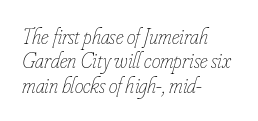
{"italic": "yes", "lean": "right", "slant_degrees": 16, "bold": "no", "underline": "no", "align": "left", "line_spacing": "tight", "line_spacing_ratio": 1.11, "letter_spacing": "normal", "letter_spacing_em": 0.0, "glyph_px": 22}
